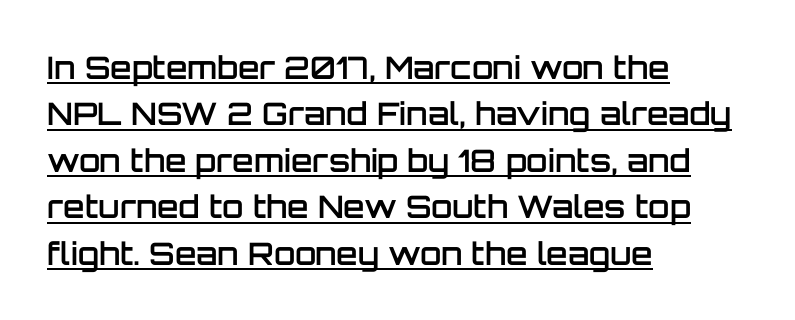
{"serif": "no", "italic": "no", "bold": "semi", "weight": "semibold", "width": "normal", "stroke_contrast": "low", "x_height": "large", "monospaced": "no", "underline": "yes", "align": "left", "line_spacing": "normal", "line_spacing_ratio": 1.5, "letter_spacing": "normal", "letter_spacing_em": 0.0, "glyph_px": 31}
